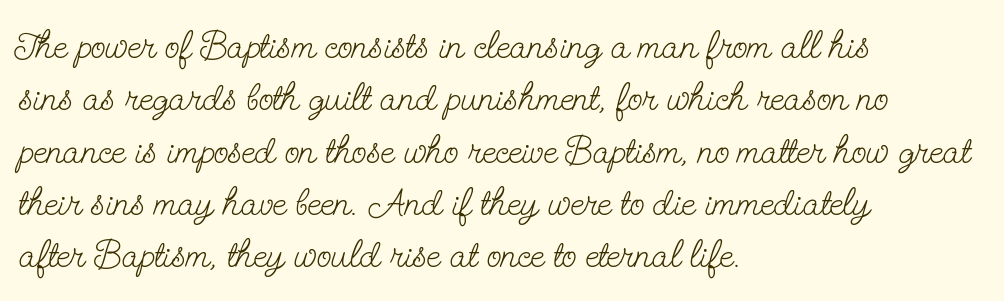
Q: Is the text bold? A: No.
Q: Is the text italic (slanted)? A: Yes.
Q: Is the typeface a serif or a sans-serif typeface? A: Serif.
Q: Is the text underlined? A: No.
Q: How is the paragraph aligned? A: Left-aligned.
Q: Is the spacing between letters normal or unusually wide? A: Normal.
Q: Is the spacing between lines tight, normal or loose? A: Normal.
Q: Width (condensed, normal, or wide)? A: Condensed.
Q: Stroke contrast? A: Low.
Q: x-height? A: Small.
Q: Monospaced? A: No.
